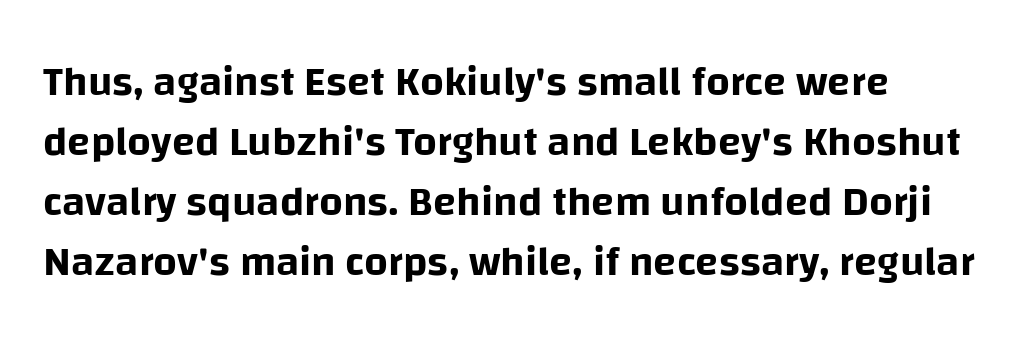
The image shows 42 px sans-serif type, upright; set left-aligned, normal line spacing (1.43x), normal letter spacing, not underlined; low stroke contrast and a large x-height.
